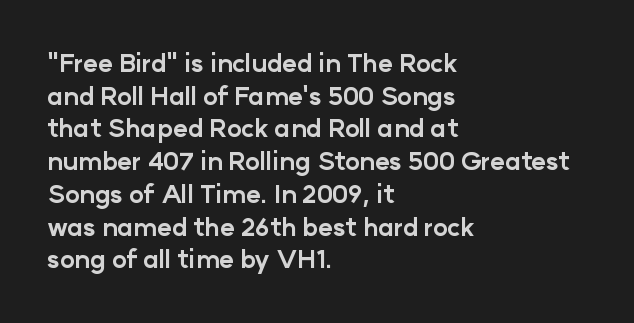
You could call the tracking neutral — neither tight nor loose. Ordinary non-slanted type is in use. Heavy, bold letterforms. Does the copy run flush right? No — it runs flush left. Regular leading.
